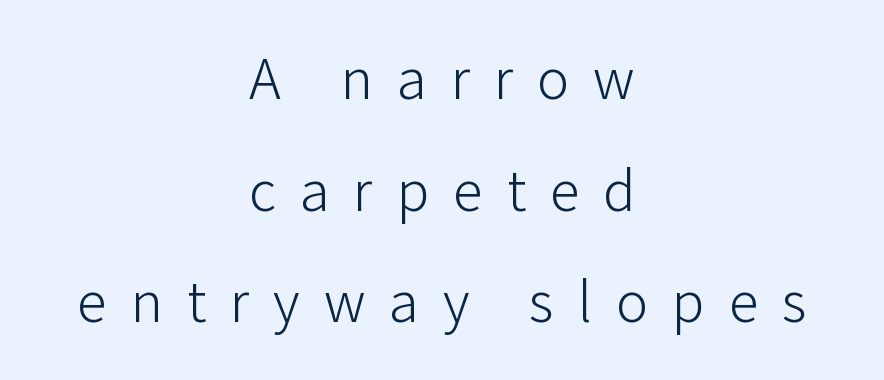
Ascenders rise straight up at ninety degrees. The face used here is a sans, in the tradition of grotesques and geometrics. Varying glyph widths throughout — classic text-font behaviour. Descenders hang freely into open space. A typesetter would call this heavily tracked-out type.
